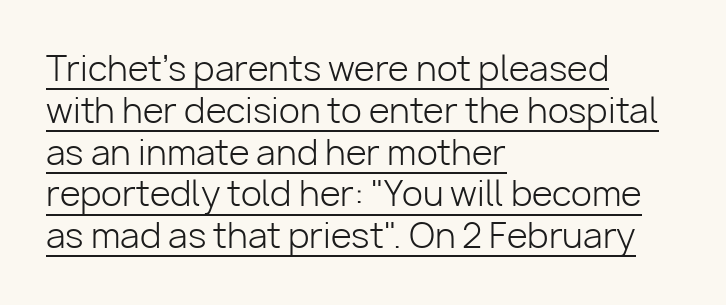
The setting favours the left margin, as ordinary paragraphs usually do. Stroke terminals: plain, sans-serif. The letterforms sit shoulder to shoulder at normal distance. Has an underline been added? It has. Think of a printed novel: that variable character pitch is what you see here. Upright lettering throughout.
